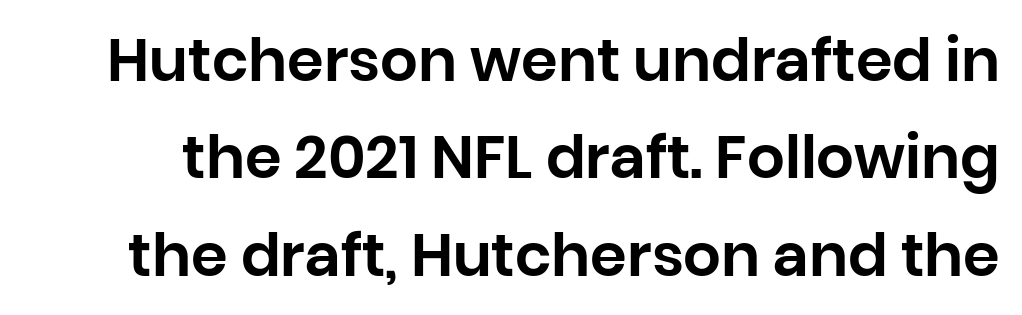
Q: Is the text italic (slanted)? A: No, it is upright.
Q: Is the typeface a serif or a sans-serif typeface? A: Sans-serif.
Q: Is the text underlined? A: No.
Q: Is the spacing between letters normal or unusually wide? A: Normal.
Q: Is the spacing between lines tight, normal or loose? A: Normal.
Q: Width (condensed, normal, or wide)? A: Normal.
Q: Stroke contrast? A: Low.
Q: x-height? A: Large.
Q: Monospaced? A: No.
